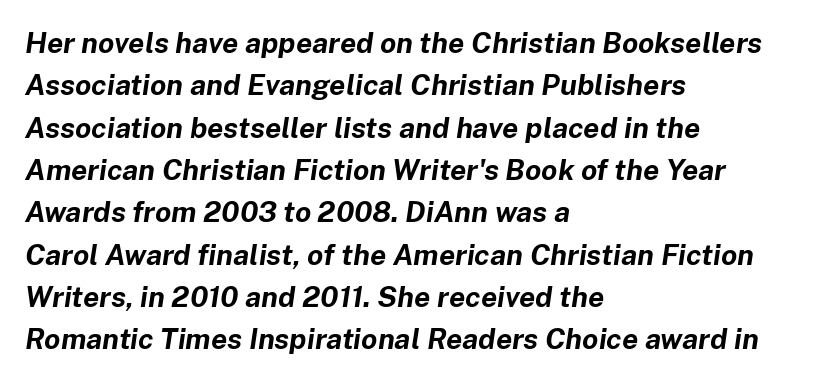
{"italic": "yes", "lean": "right", "slant_degrees": 8, "bold": "yes", "weight": "bold", "width": "normal", "stroke_contrast": "low", "x_height": "medium", "monospaced": "no", "underline": "no", "align": "left", "line_spacing": "normal", "line_spacing_ratio": 1.46, "letter_spacing": "normal", "letter_spacing_em": 0.0, "glyph_px": 29}
